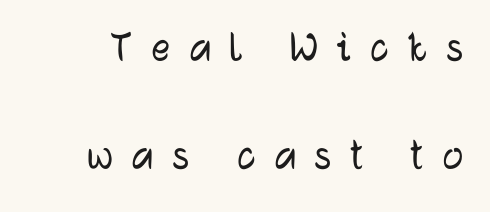
Q: Is the text italic (slanted)? A: No, it is upright.
Q: Is the typeface a serif or a sans-serif typeface? A: Sans-serif.
Q: Is the text underlined? A: No.
Q: Is the spacing between letters normal or unusually wide? A: Unusually wide.
Q: Is the spacing between lines tight, normal or loose? A: Loose.
Q: Width (condensed, normal, or wide)? A: Normal.
Q: Stroke contrast? A: Low.
Q: x-height? A: Medium.
Q: Monospaced? A: No.
